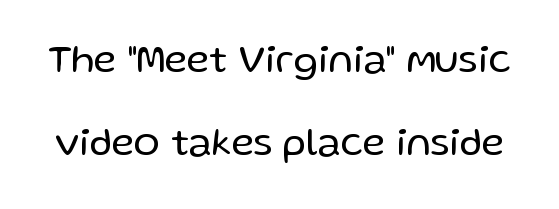
The image shows 39 px regular-weight sans-serif type, upright; set loose line spacing (2.12x), normal letter spacing, not underlined; low stroke contrast and a medium x-height.
